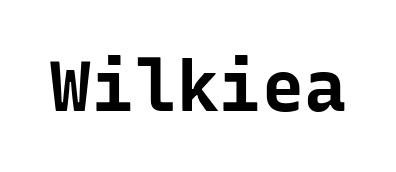
Words appear dense and cohesive because spacing is normal. Every character here occupies the same horizontal width, giving the sample a typewriter-like rhythm. The text was rendered using a sans face with plain stroke endings. The lettering stays uniformly vertical, giving the passage a roman look.
